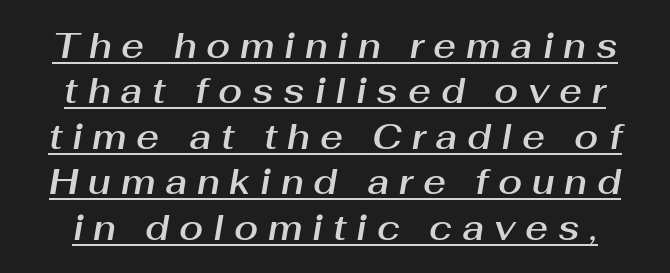
A rule runs beneath these lines of type. The passage shown is typed in a proportional face where columns would drift. Is the type slanted? Yes — the strokes lean at a clear angle. Loose tracking; the words dissolve into strings of separated letters. Horizontal bands of white between lines are of average thickness.
